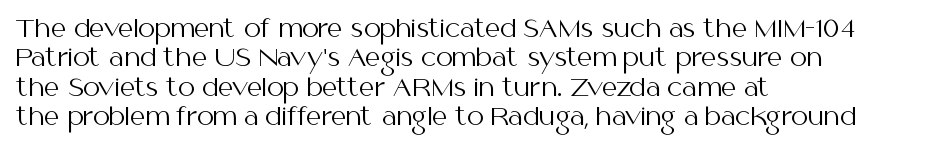
Q: Is the text bold? A: No.
Q: Is the text italic (slanted)? A: No, it is upright.
Q: Is the text underlined? A: No.
Q: How is the paragraph aligned? A: Left-aligned.
Q: Is the spacing between letters normal or unusually wide? A: Normal.
